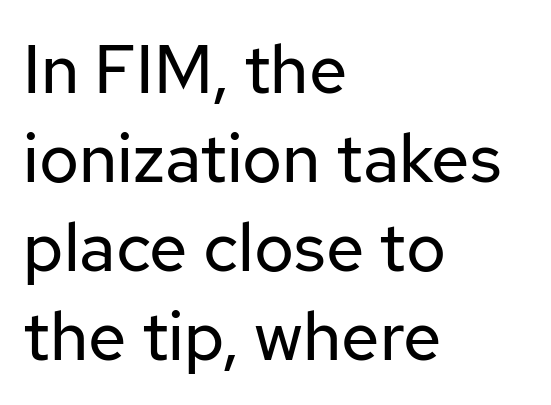
{"serif": "no", "italic": "no", "bold": "no", "weight": "regular", "width": "normal", "stroke_contrast": "low", "x_height": "medium", "monospaced": "no", "underline": "no", "align": "left", "line_spacing": "normal", "line_spacing_ratio": 1.31, "letter_spacing": "normal", "letter_spacing_em": 0.0, "glyph_px": 68}
